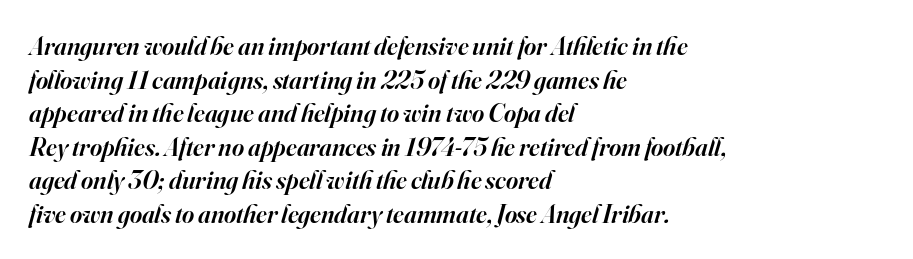
The image shows 26 px text type, italic (leaning right); set left-aligned, normal line spacing (1.29x), normal letter spacing, not underlined.
